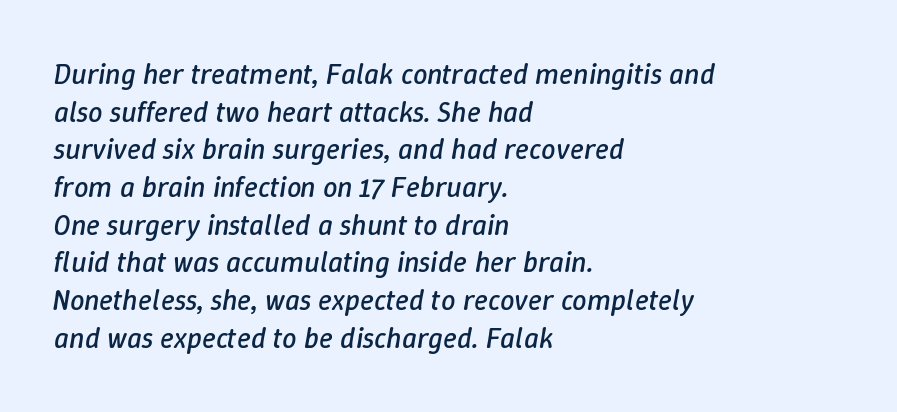
{"italic": "yes", "lean": "right", "slant_degrees": 9, "bold": "no", "weight": "regular", "width": "normal", "stroke_contrast": "low", "x_height": "medium", "monospaced": "no", "underline": "no", "align": "left", "line_spacing": "normal", "line_spacing_ratio": 1.3, "letter_spacing": "normal", "letter_spacing_em": 0.0, "glyph_px": 29}
